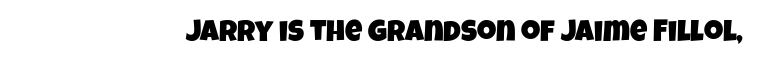
The image shows 30 px condensed sans-serif type; set normal letter spacing, not underlined; low stroke contrast and a large x-height.
